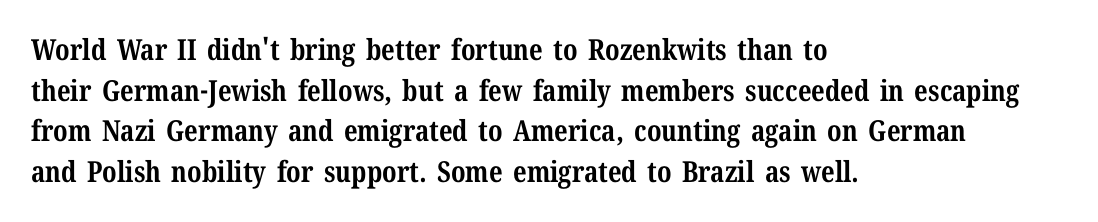
The image shows 29 px bold serif type, upright; set left-aligned, normal line spacing (1.4x), normal letter spacing, not underlined; medium stroke contrast and a medium x-height.
